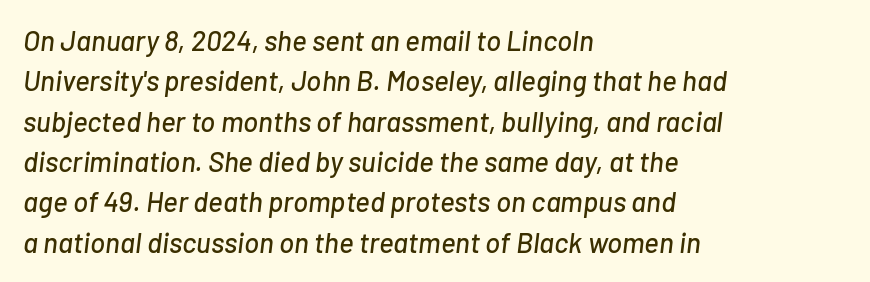
Q: Is the text italic (slanted)? A: Yes, it leans right by about 7 degrees.
Q: Is the text underlined? A: No.
Q: How is the paragraph aligned? A: Left-aligned.
Q: Is the spacing between letters normal or unusually wide? A: Normal.
Q: Is the spacing between lines tight, normal or loose? A: Normal.
Q: Width (condensed, normal, or wide)? A: Normal.
Q: Stroke contrast? A: Low.
Q: x-height? A: Medium.
Q: Monospaced? A: No.
